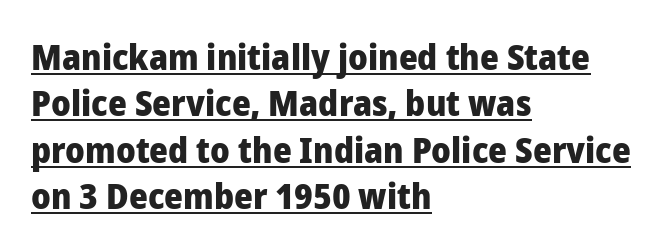
Q: Is the text bold? A: Yes.
Q: Is the text italic (slanted)? A: No, it is upright.
Q: Is the typeface a serif or a sans-serif typeface? A: Sans-serif.
Q: Is the text underlined? A: Yes.
Q: How is the paragraph aligned? A: Left-aligned.
Q: Is the spacing between letters normal or unusually wide? A: Normal.
Q: Is the spacing between lines tight, normal or loose? A: Normal.
Q: Width (condensed, normal, or wide)? A: Normal.
Q: Stroke contrast? A: Low.
Q: x-height? A: Medium.
Q: Monospaced? A: No.
